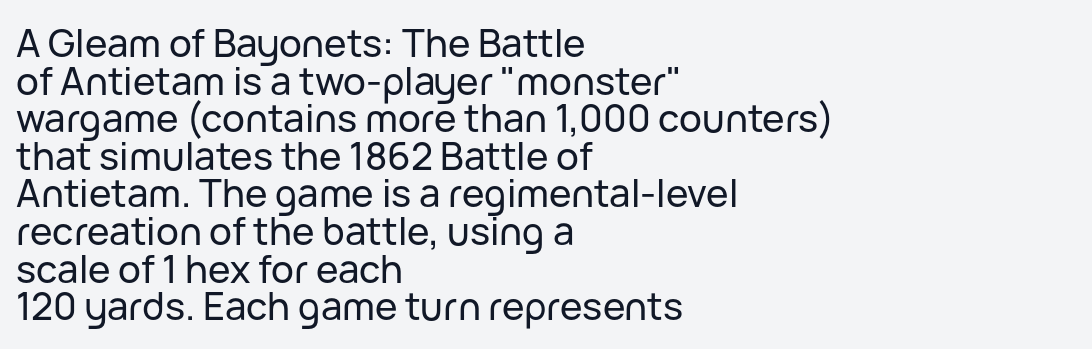
Q: Is the text italic (slanted)? A: No, it is upright.
Q: Is the typeface a serif or a sans-serif typeface? A: Sans-serif.
Q: Is the text underlined? A: No.
Q: How is the paragraph aligned? A: Left-aligned.
Q: Is the spacing between letters normal or unusually wide? A: Normal.
Q: Is the spacing between lines tight, normal or loose? A: Tight.
Q: Width (condensed, normal, or wide)? A: Normal.
Q: Stroke contrast? A: Low.
Q: x-height? A: Medium.
Q: Monospaced? A: No.
